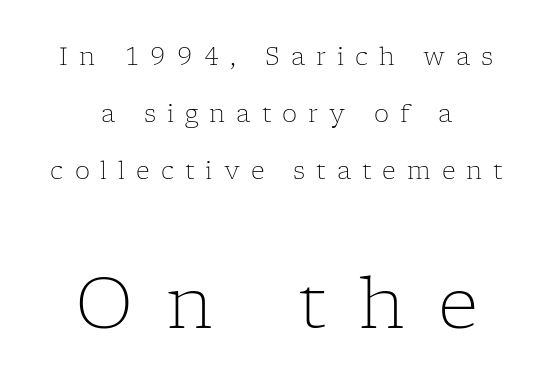
Q: Is the text bold? A: No.
Q: Is the text italic (slanted)? A: No, it is upright.
Q: Is the typeface a serif or a sans-serif typeface? A: Serif.
Q: Is the text underlined? A: No.
Q: How is the paragraph aligned? A: Centered.
Q: Is the spacing between letters normal or unusually wide? A: Unusually wide.
Q: Is the spacing between lines tight, normal or loose? A: Loose.
Q: Which block of text is set in a larger size, the first (top) or the second (bottom)? A: The second (bottom) one.
Q: Width (condensed, normal, or wide)? A: Normal.
Q: Stroke contrast? A: Low.
Q: x-height? A: Medium.
Q: Monospaced? A: No.
